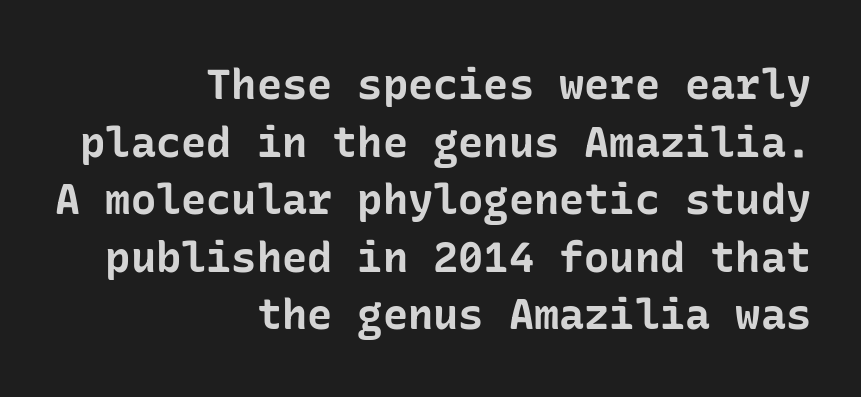
Q: Is the text bold? A: Yes.
Q: Is the text italic (slanted)? A: No, it is upright.
Q: Is the typeface a serif or a sans-serif typeface? A: Sans-serif.
Q: Is the text underlined? A: No.
Q: How is the paragraph aligned? A: Right-aligned.
Q: Is the spacing between letters normal or unusually wide? A: Normal.
Q: Is the spacing between lines tight, normal or loose? A: Normal.
Q: Width (condensed, normal, or wide)? A: Normal.
Q: Stroke contrast? A: Low.
Q: x-height? A: Medium.
